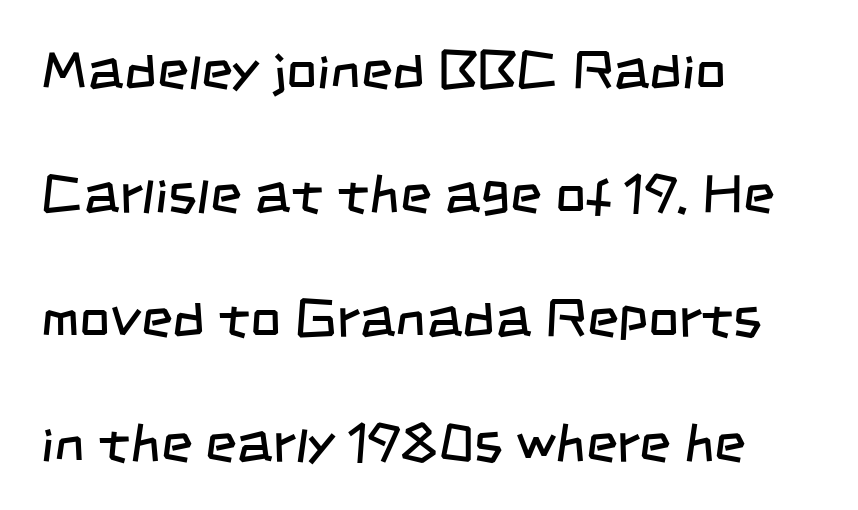
The image shows 54 px regular-weight, condensed sans-serif type; set left-aligned, loose line spacing (2.3x), normal letter spacing, not underlined; low stroke contrast and a large x-height.
